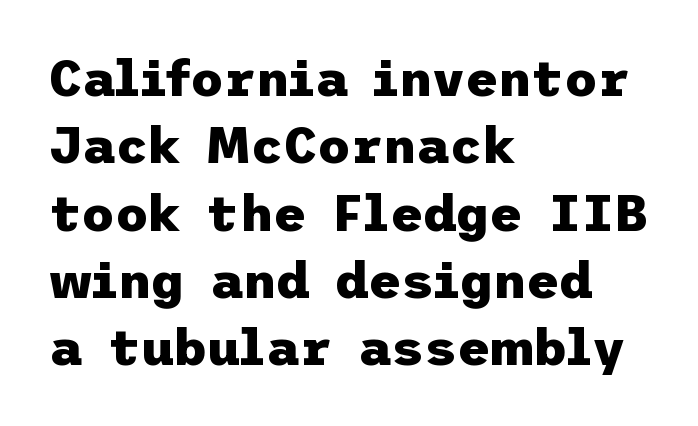
{"serif": "no", "italic": "no", "bold": "yes", "weight": "heavy", "width": "normal", "stroke_contrast": "low", "x_height": "medium", "underline": "no", "align": "left", "line_spacing": "normal", "line_spacing_ratio": 1.32, "letter_spacing": "normal", "letter_spacing_em": 0.0, "glyph_px": 51}
